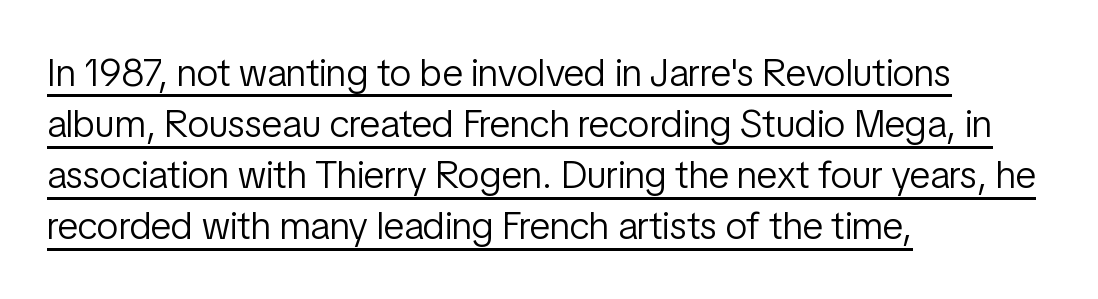
{"serif": "no", "italic": "no", "bold": "no", "weight": "light", "width": "condensed", "stroke_contrast": "low", "x_height": "medium", "monospaced": "no", "underline": "yes", "align": "left", "line_spacing": "normal", "line_spacing_ratio": 1.31, "letter_spacing": "normal", "letter_spacing_em": 0.0, "glyph_px": 39}
